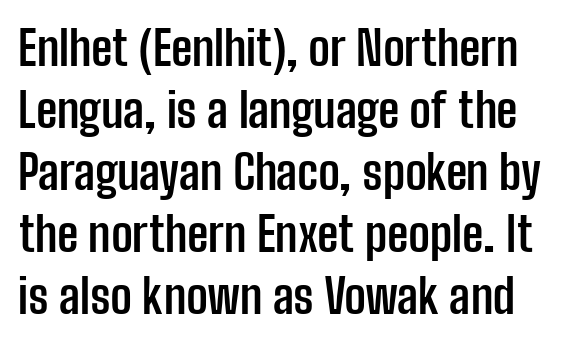
A full-strength bold gives these letters their thick strokes. Each row of text sits above clean, open space. Words appear dense and cohesive because spacing is normal. Summary of vertical rhythm: regular, with standard interline spacing. Tall strokes in this sample are plumb rather than angled. You can tell from the bare stems that sans-serif type was used.
